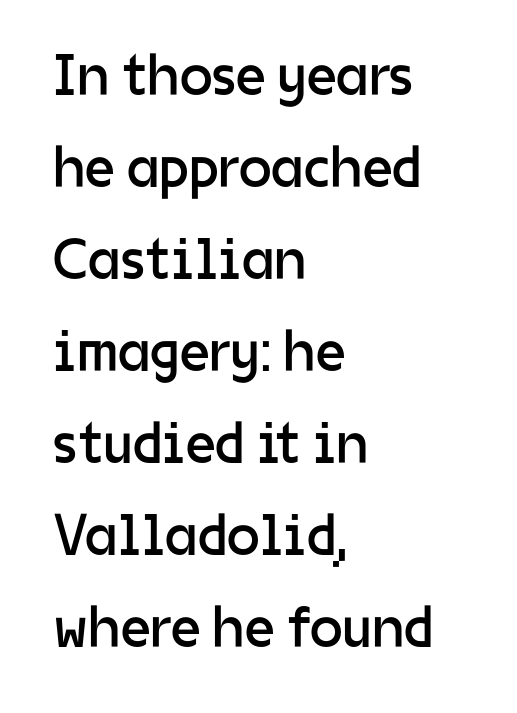
The image shows 59 px regular-weight sans-serif type, upright; set left-aligned, normal line spacing (1.56x), normal letter spacing, not underlined; low stroke contrast and a medium x-height.
